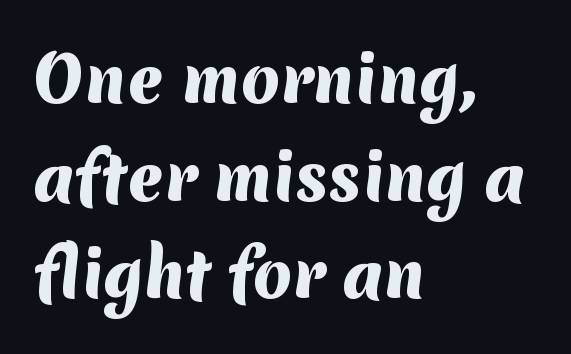
Q: Is the text bold? A: Yes.
Q: Is the typeface a serif or a sans-serif typeface? A: Sans-serif.
Q: Is the text underlined? A: No.
Q: How is the paragraph aligned? A: Left-aligned.
Q: Is the spacing between letters normal or unusually wide? A: Normal.
Q: Is the spacing between lines tight, normal or loose? A: Normal.
Q: Width (condensed, normal, or wide)? A: Normal.
Q: Stroke contrast? A: Medium.
Q: x-height? A: Medium.
Q: Monospaced? A: No.
